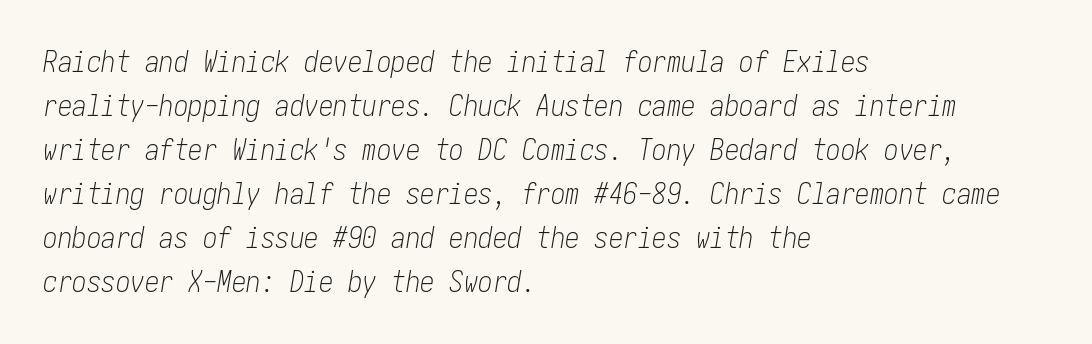
Q: Is the text bold? A: No.
Q: Is the text italic (slanted)? A: Yes, it leans right by about 10 degrees.
Q: Is the text underlined? A: No.
Q: How is the paragraph aligned? A: Left-aligned.
Q: Is the spacing between letters normal or unusually wide? A: Normal.
Q: Is the spacing between lines tight, normal or loose? A: Normal.
Q: Width (condensed, normal, or wide)? A: Condensed.
Q: Stroke contrast? A: Low.
Q: x-height? A: Medium.
